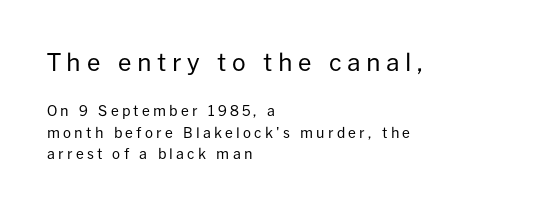
The image shows 24 px text type, upright; set left-aligned, normal line spacing (1.51x), unusually wide letter spacing (+0.23 em), not underlined; the first (top) block is 1.71x larger.
